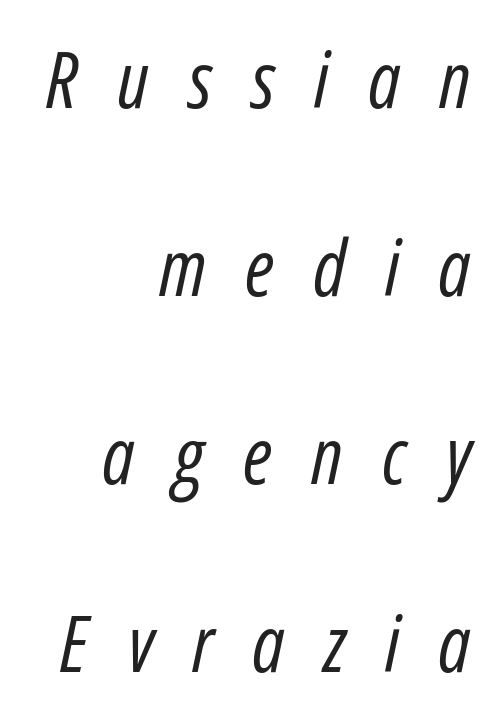
{"italic": "yes", "lean": "right", "slant_degrees": 12, "bold": "no", "weight": "regular", "width": "condensed", "stroke_contrast": "low", "x_height": "medium", "monospaced": "no", "underline": "no", "align": "right", "line_spacing": "loose", "line_spacing_ratio": 2.41, "letter_spacing": "wide", "letter_spacing_em": 0.5, "glyph_px": 78}
